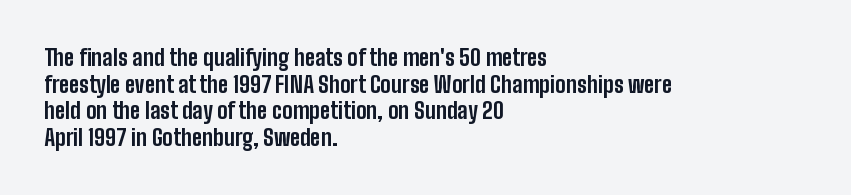
Q: Is the text bold? A: Yes.
Q: Is the text italic (slanted)? A: No, it is upright.
Q: Is the text underlined? A: No.
Q: How is the paragraph aligned? A: Left-aligned.
Q: Is the spacing between letters normal or unusually wide? A: Normal.
